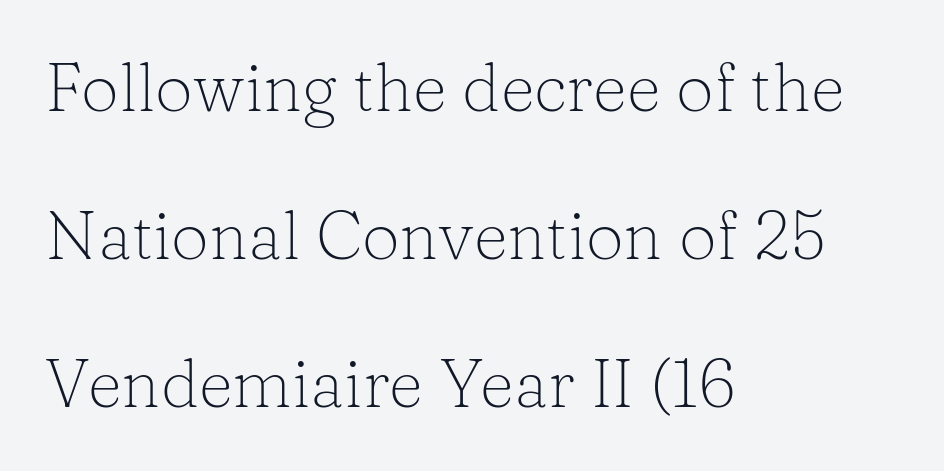
{"serif": "yes", "italic": "no", "bold": "no", "weight": "light", "width": "normal", "stroke_contrast": "low", "x_height": "medium", "monospaced": "no", "underline": "no", "align": "left", "line_spacing": "loose", "line_spacing_ratio": 2.21, "letter_spacing": "normal", "letter_spacing_em": 0.0, "glyph_px": 67}
